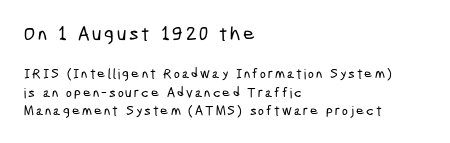
Q: Is the text underlined? A: No.
Q: How is the paragraph aligned? A: Left-aligned.
Q: Is the spacing between lines tight, normal or loose? A: Normal.
Q: Which block of text is set in a larger size, the first (top) or the second (bottom)? A: The first (top) one.
